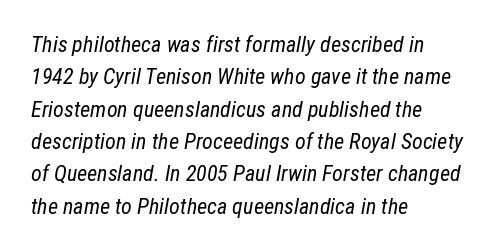
{"italic": "yes", "lean": "right", "slant_degrees": 12, "bold": "no", "underline": "no", "align": "left", "line_spacing": "normal", "line_spacing_ratio": 1.47, "letter_spacing": "normal", "letter_spacing_em": 0.0, "glyph_px": 22}
